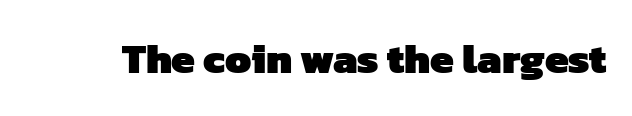
Q: Is the text bold? A: Yes.
Q: Is the typeface a serif or a sans-serif typeface? A: Sans-serif.
Q: Is the text underlined? A: No.
Q: Is the spacing between letters normal or unusually wide? A: Normal.
Q: Width (condensed, normal, or wide)? A: Normal.
Q: Stroke contrast? A: Low.
Q: x-height? A: Medium.
Q: Monospaced? A: No.
